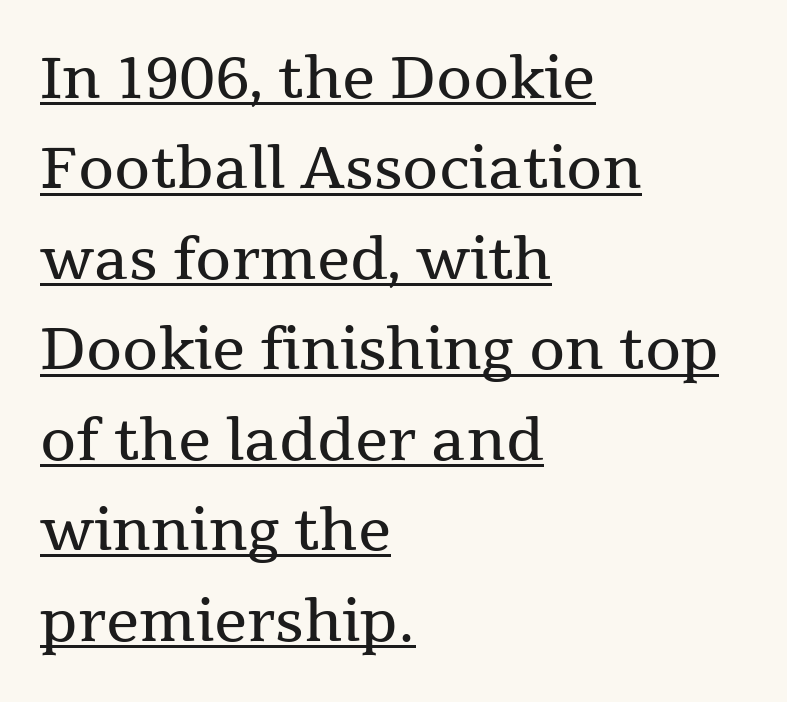
Looks like regular typesetting: each glyph gets only the width it needs. Underlined type. Which margin do the lines hug? The left one — the right edge is uneven. You could call the tracking neutral — neither tight nor loose. Horizontal bands of white between lines are of average thickness. Posture: vertical.
